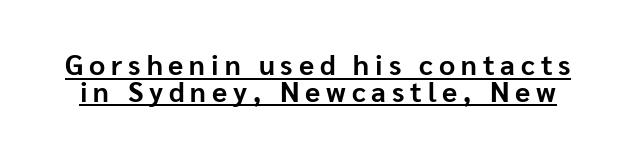
The space between consecutive lines is stingy. The passage shown has open, widely tracked lettering throughout. Serif or sans? Sans — the stroke terminals are bare. Chunky letters — that's bold for sure. The axis of the letterforms is exactly vertical.
